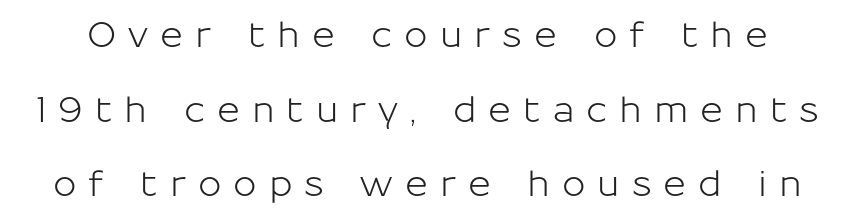
Q: Is the text italic (slanted)? A: No, it is upright.
Q: Is the typeface a serif or a sans-serif typeface? A: Sans-serif.
Q: Is the text underlined? A: No.
Q: Is the spacing between letters normal or unusually wide? A: Unusually wide.
Q: Is the spacing between lines tight, normal or loose? A: Loose.
Q: Width (condensed, normal, or wide)? A: Normal.
Q: Stroke contrast? A: Low.
Q: x-height? A: Medium.
Q: Monospaced? A: No.
